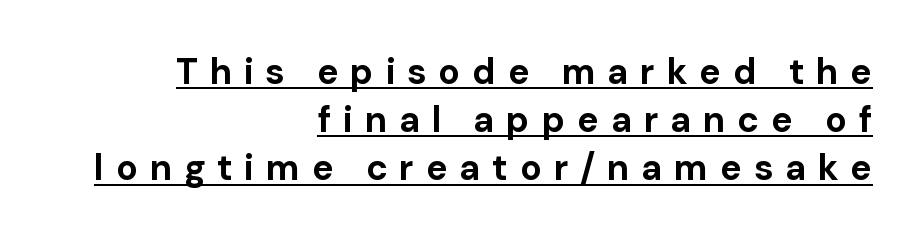
Q: Is the text bold? A: Yes.
Q: Is the text italic (slanted)? A: No, it is upright.
Q: Is the typeface a serif or a sans-serif typeface? A: Sans-serif.
Q: Is the text underlined? A: Yes.
Q: How is the paragraph aligned? A: Right-aligned.
Q: Is the spacing between letters normal or unusually wide? A: Unusually wide.
Q: Is the spacing between lines tight, normal or loose? A: Normal.
Q: Width (condensed, normal, or wide)? A: Normal.
Q: Stroke contrast? A: Low.
Q: x-height? A: Medium.
Q: Monospaced? A: No.
